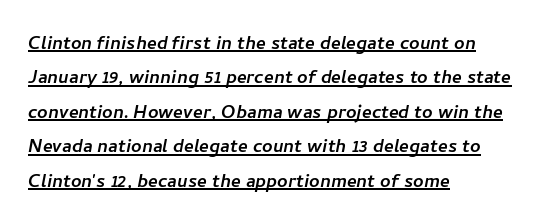
Honestly, the row spacing looks completely unremarkable. Compared with a centered layout, this one pins lines to the left instead. The specimen includes a rule beneath the text block's lines. Characters follow at the spacing the type designer built in.
